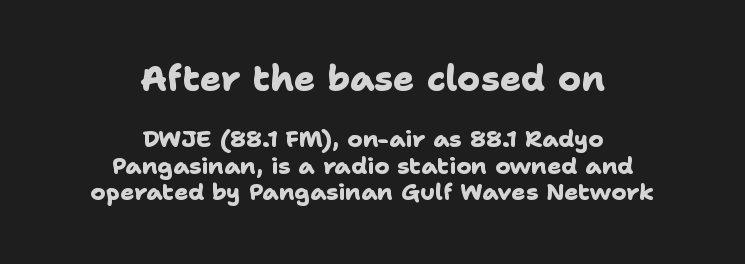
Pretty heavy lettering here — definitely bold. Honestly, the letter spacing is just normal — you wouldn't notice it. Descenders are the only things crossing below the line. Does the leading feel generous? Not at all — it's pinched. Which of the two is more prominent by size? The first, at the top. Is the block centered? Yes — each line is placed symmetrically about the middle.
